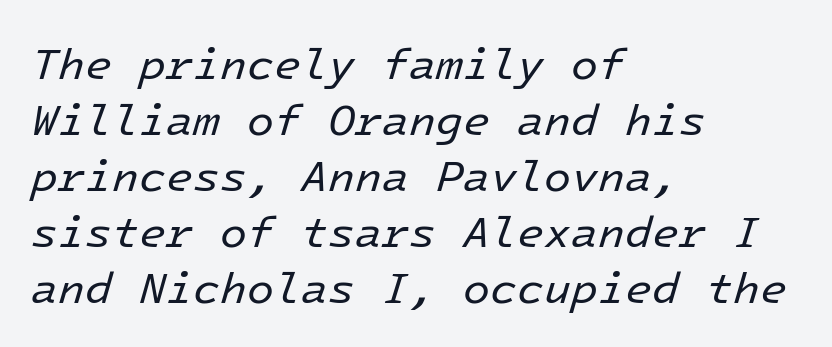
The image shows 44 px regular-weight type, italic (leaning right); set left-aligned, normal line spacing (1.27x), normal letter spacing, not underlined; low stroke contrast and a medium x-height.
